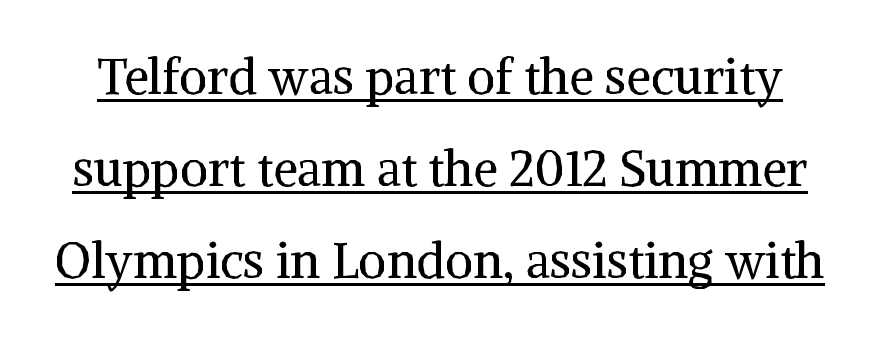
The image shows 49 px regular-weight serif type, upright; set line spacing 1.88x, normal letter spacing, underlined; medium stroke contrast and a medium x-height.
